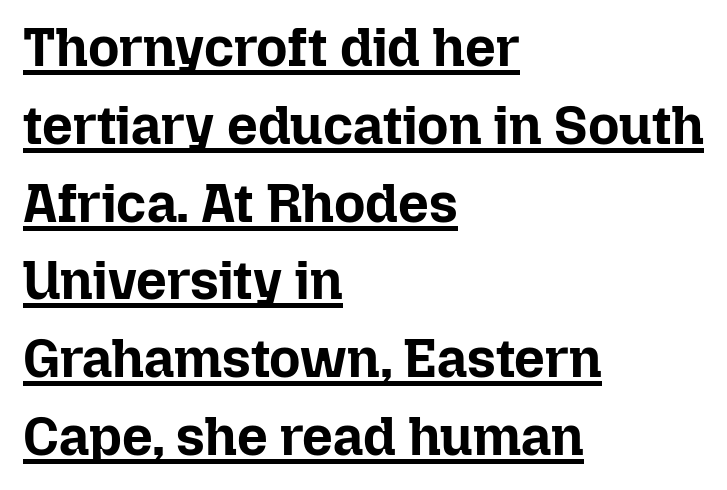
Q: Is the text bold? A: Yes.
Q: Is the text italic (slanted)? A: No, it is upright.
Q: Is the text underlined? A: Yes.
Q: How is the paragraph aligned? A: Left-aligned.
Q: Is the spacing between letters normal or unusually wide? A: Normal.
Q: Is the spacing between lines tight, normal or loose? A: Normal.
Q: Width (condensed, normal, or wide)? A: Normal.
Q: Stroke contrast? A: Low.
Q: x-height? A: Medium.
Q: Monospaced? A: No.
